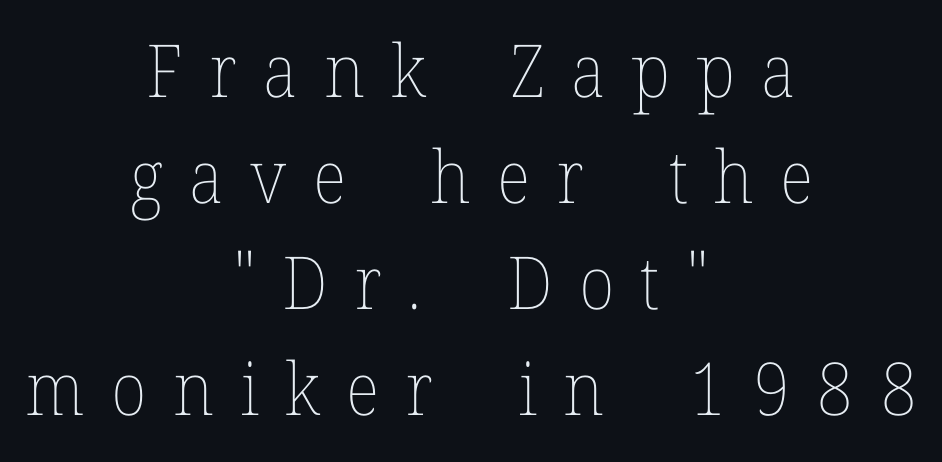
The image shows 73 px thin type, upright; set centered, normal line spacing (1.45x), unusually wide letter spacing (+0.36 em), not underlined; low stroke contrast and a medium x-height.
